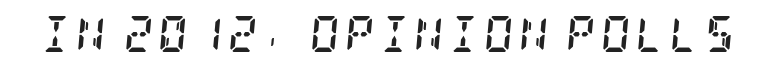
The image shows 36 px semibold, condensed serif type, italic (leaning right); set not underlined; low stroke contrast and a large x-height.
